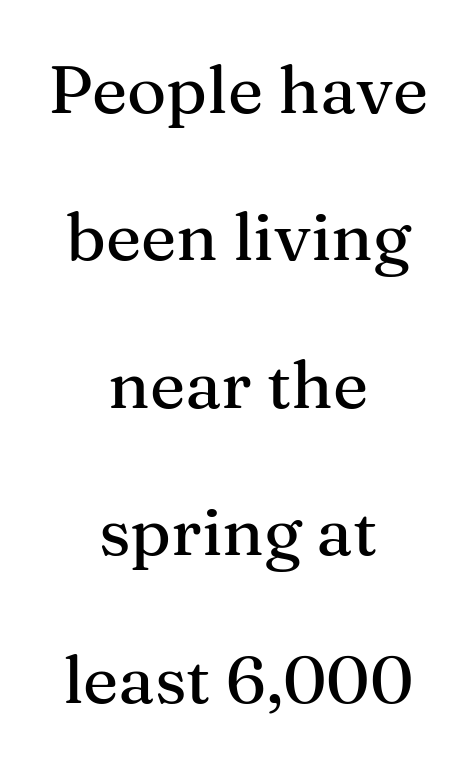
The image shows 67 px serif type, upright; set centered, loose line spacing (2.2x), normal letter spacing, not underlined; medium stroke contrast and a medium x-height.
